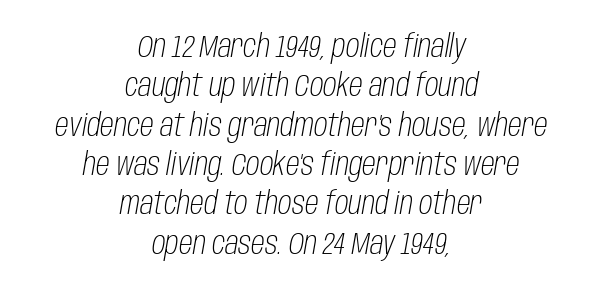
Q: Is the text bold? A: No.
Q: Is the text italic (slanted)? A: Yes, it leans right by about 10 degrees.
Q: Is the text underlined? A: No.
Q: How is the paragraph aligned? A: Centered.
Q: Is the spacing between letters normal or unusually wide? A: Normal.
Q: Is the spacing between lines tight, normal or loose? A: Normal.
Q: Width (condensed, normal, or wide)? A: Condensed.
Q: Stroke contrast? A: Low.
Q: x-height? A: Large.
Q: Monospaced? A: No.
